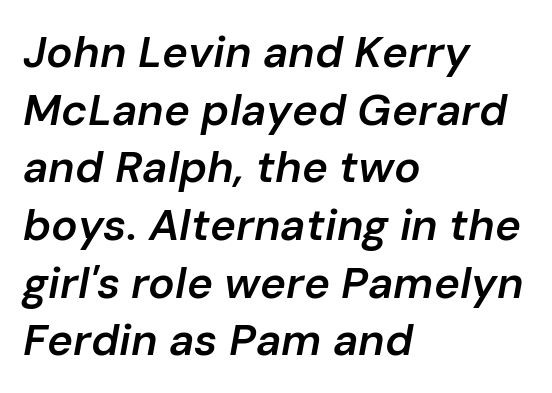
Horizontal bands of white between lines are of average thickness. Descender tails drop into unmarked territory. This is the in-between weight designers call semibold or demi. You could call the tracking neutral — neither tight nor loose. A typesetter would mark this as italic.
